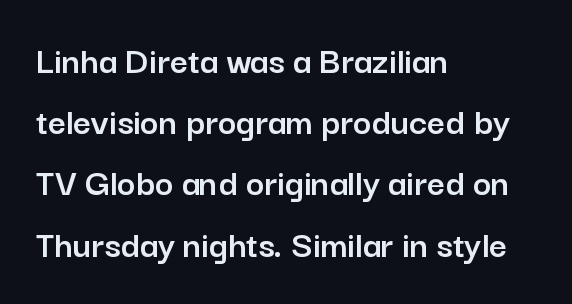
{"serif": "no", "italic": "no", "width": "normal", "stroke_contrast": "low", "x_height": "medium", "monospaced": "no", "underline": "no", "align": "left", "line_spacing": "normal", "line_spacing_ratio": 1.57, "letter_spacing": "normal", "letter_spacing_em": 0.0, "glyph_px": 39}
